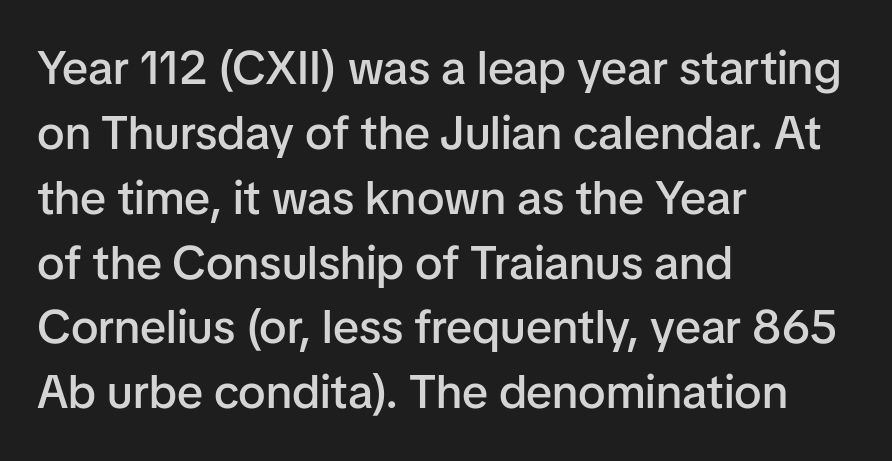
Notice how the passage keeps a crisp vertical edge on the left only. Plain, unruled lines of type. Proportional: the letters do not fall into vertical columns. A normal amount of white space separates one row of letters from the next. Unlike a traditional serif, this face leaves its strokes unadorned. This is the regular roman posture of the typeface.
